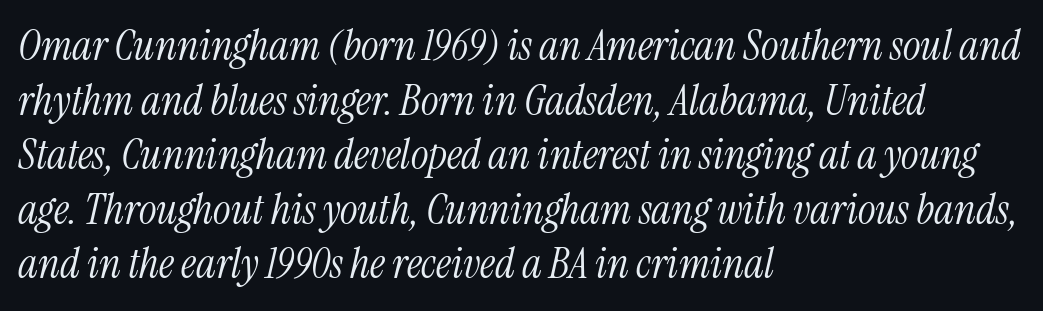
Teacher's note: observe the even left margin — that is flush-left alignment. Each word holds together tightly as a unit, with standard inter-letter gaps. Glance below the letters and you will spot only blank space. Would a proofreader flag this as italicized? Yes.
